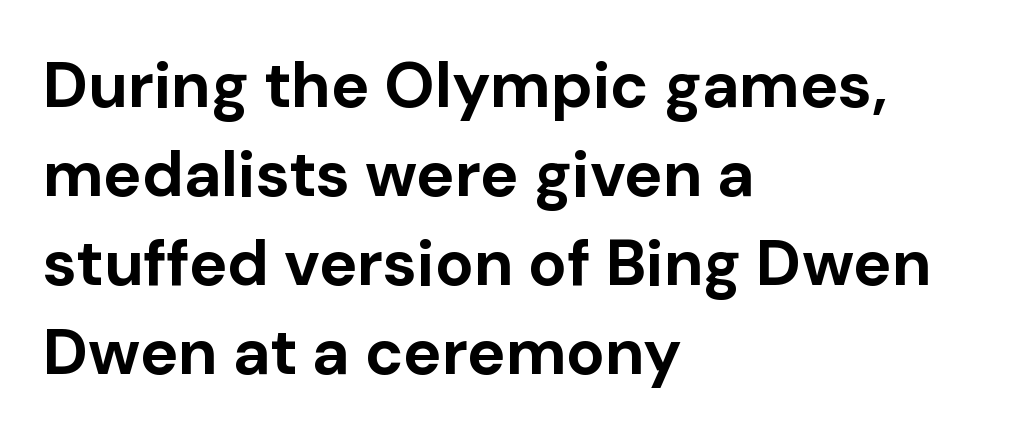
Notice how descenders clear the ascenders below comfortably — that's standard leading. The strokes are fattened all the way to bold. Serifs: no, the terminals of the letterforms are clean. This is roman type, the default non-slanted kind.
